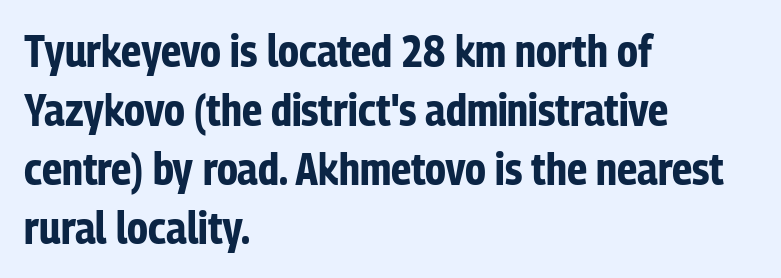
The image shows 44 px bold, condensed sans-serif type, upright; set left-aligned, normal line spacing (1.34x), normal letter spacing, not underlined; low stroke contrast and a medium x-height.
